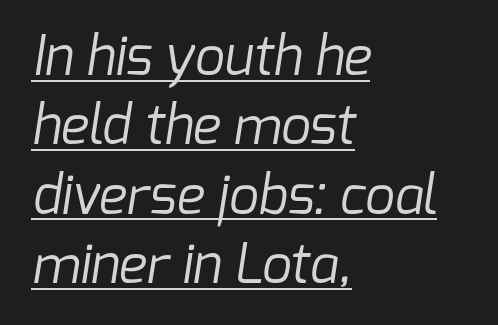
Note: no serifs on the glyphs. Unbolded letterforms with no extra heft. The passage shown is underscored from start to finish. Teacher's note: observe the even left margin — that is flush-left alignment.
